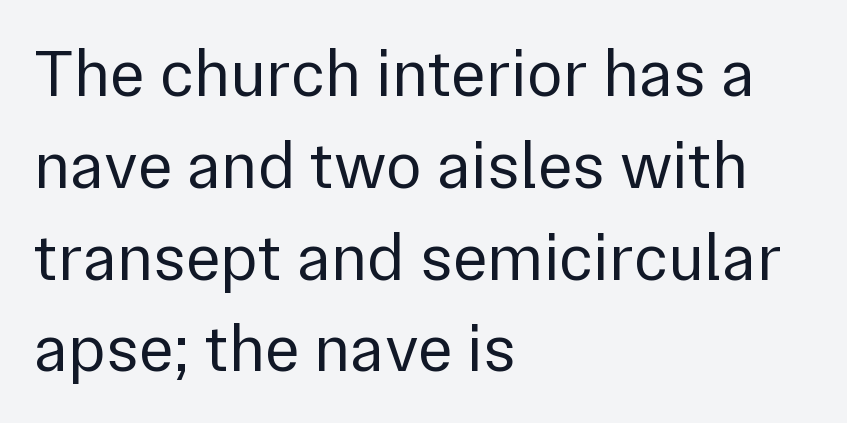
Here the designer chose a conventional face with non-uniform glyph widths. This rendering uses left alignment, leaving the right contour irregular. Stroke thickness stays within the range of a standard reading face or lighter. No extra tracking has been applied to these lines. In terms of letterform style, serifs are entirely absent. Vertically, the passage feels balanced, rows spaced as you'd expect.
